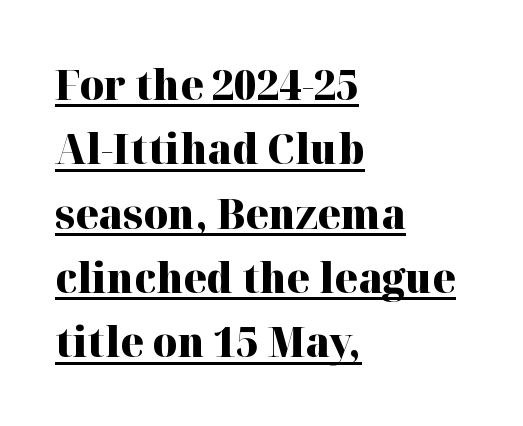
Q: Is the text bold? A: Yes.
Q: Is the text italic (slanted)? A: No, it is upright.
Q: Is the typeface a serif or a sans-serif typeface? A: Serif.
Q: Is the text underlined? A: Yes.
Q: How is the paragraph aligned? A: Left-aligned.
Q: Is the spacing between letters normal or unusually wide? A: Normal.
Q: Is the spacing between lines tight, normal or loose? A: Normal.
Q: Width (condensed, normal, or wide)? A: Normal.
Q: Stroke contrast? A: High.
Q: x-height? A: Medium.
Q: Monospaced? A: No.
